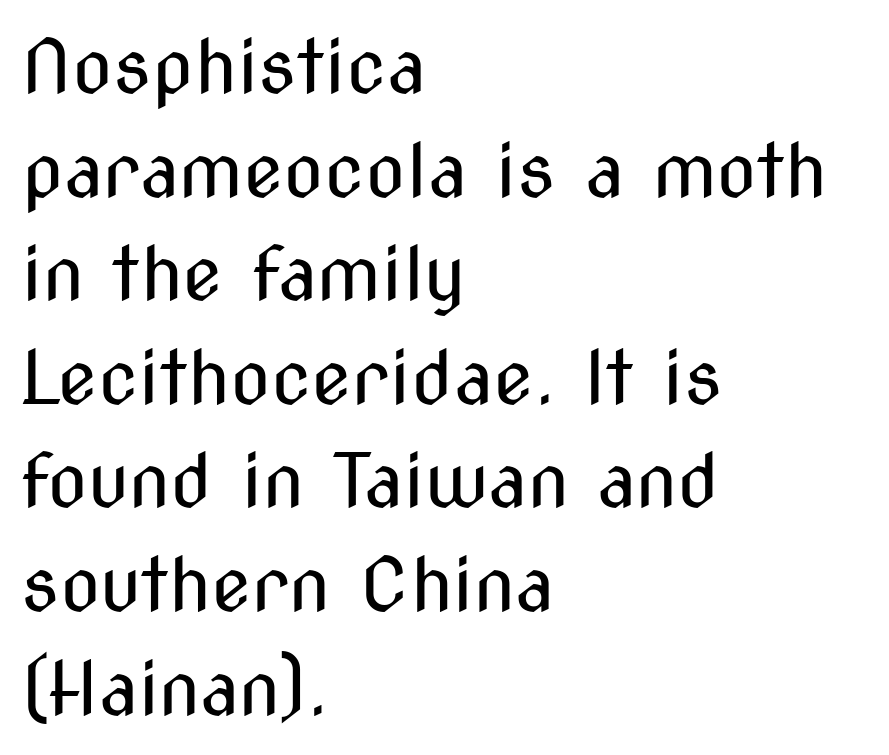
Is this a fixed-width face? No — the glyphs have proportional, varying widths. Italic? Not at all — the glyphs are vertical. Caption: face not bold, strokes unweighted. This block has exactly the height ordinary leading produces.
